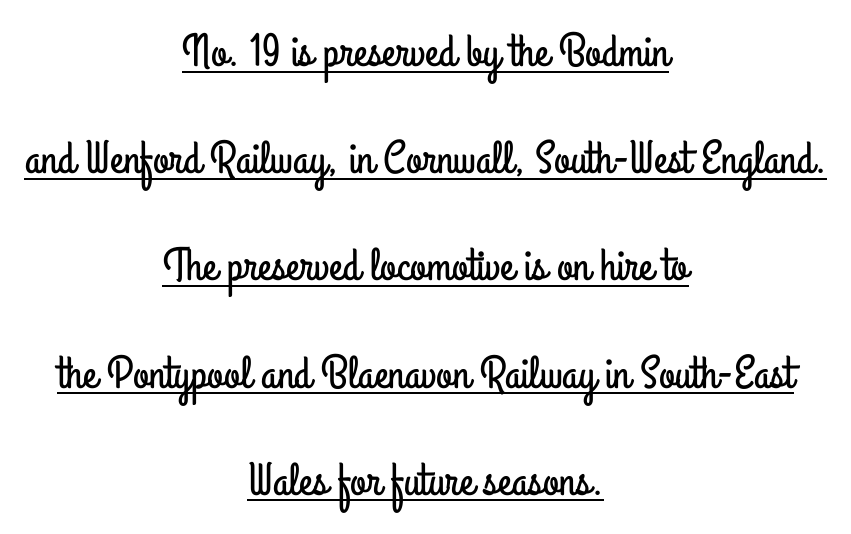
Check the space under the baseline: a stroke is drawn there. What's the leading like? Stretched, with rows far apart. Words appear dense and cohesive because spacing is normal. Teacher's note: observe the equal gaps on both sides — that is centered alignment.
